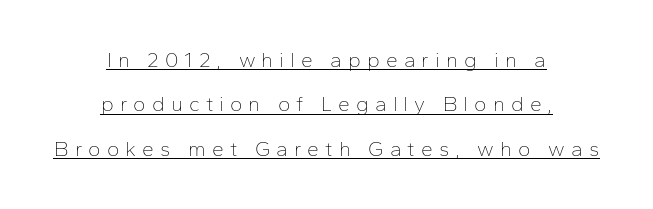
The image shows 21 px text type, upright; set centered, loose line spacing (2.11x), unusually wide letter spacing (+0.29 em), underlined.
